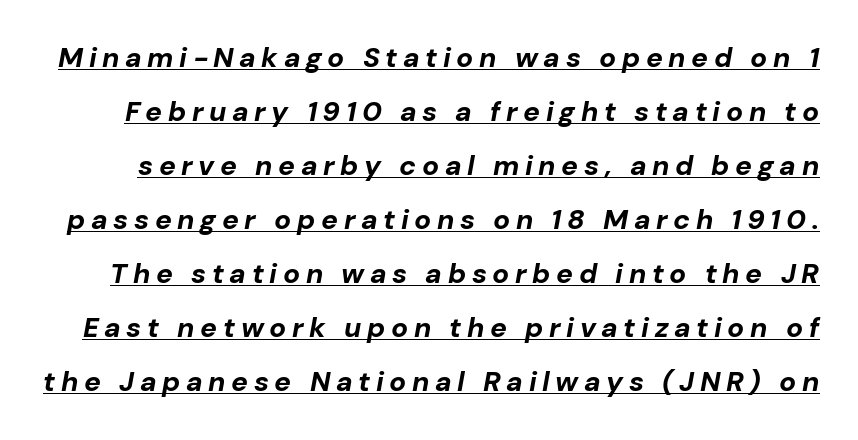
Q: Is the text bold? A: Yes.
Q: Is the text italic (slanted)? A: Yes, it leans right by about 10 degrees.
Q: Is the text underlined? A: Yes.
Q: Is the spacing between letters normal or unusually wide? A: Unusually wide.
Q: Is the spacing between lines tight, normal or loose? A: Loose.
Q: Width (condensed, normal, or wide)? A: Normal.
Q: Stroke contrast? A: Low.
Q: x-height? A: Medium.
Q: Monospaced? A: No.
